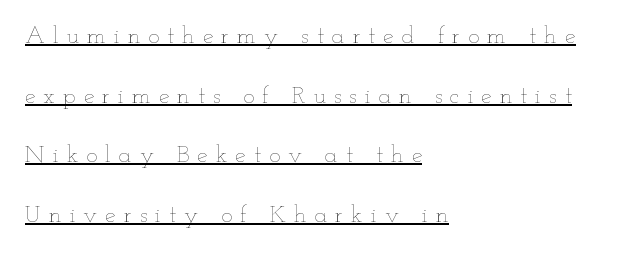
Unlike italic type, these characters show no tilt at all. A rule runs beneath these lines of type. Nothing heavy about these letters — not bold at all. The line texture is sparse and dotted thanks to wide tracking. A student would call this left alignment; a typographer would say flush left, rag right.
